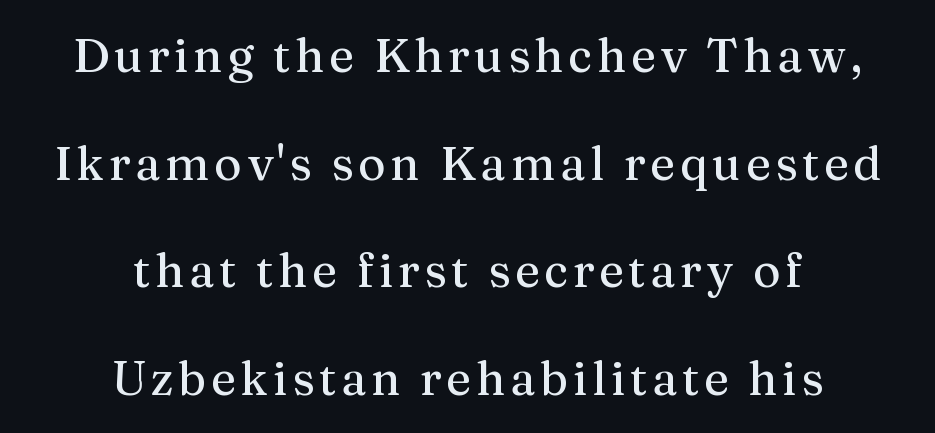
{"serif": "yes", "italic": "no", "width": "normal", "stroke_contrast": "medium", "x_height": "medium", "monospaced": "no", "underline": "no", "align": "center", "line_spacing": "loose", "line_spacing_ratio": 2.29, "glyph_px": 47}
